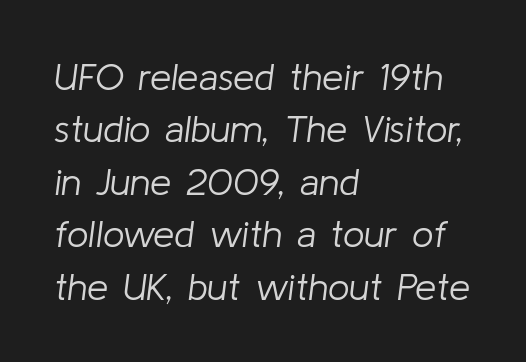
{"italic": "yes", "lean": "right", "slant_degrees": 8, "bold": "no", "weight": "light", "width": "normal", "stroke_contrast": "low", "x_height": "medium", "monospaced": "no", "underline": "no", "align": "left", "line_spacing": "normal", "line_spacing_ratio": 1.38, "letter_spacing": "normal", "letter_spacing_em": 0.0, "glyph_px": 38}
